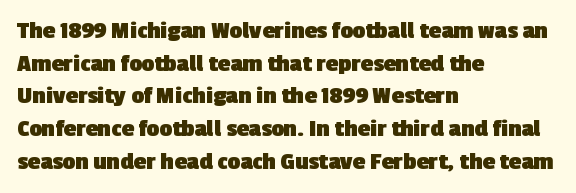
Letter spacing: default. The font is running at its bold setting. The rows are spaced the way most documents space them. Only glyphs here, with clear space below each row.
